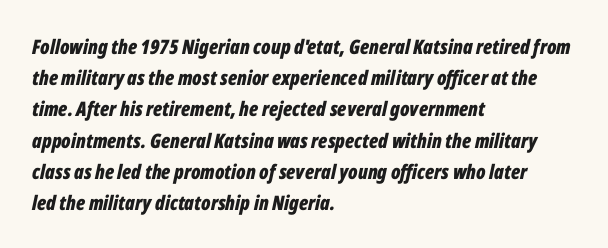
The image shows 20 px bold type, italic (leaning right); set left-aligned, normal line spacing (1.56x), normal letter spacing, not underlined.
